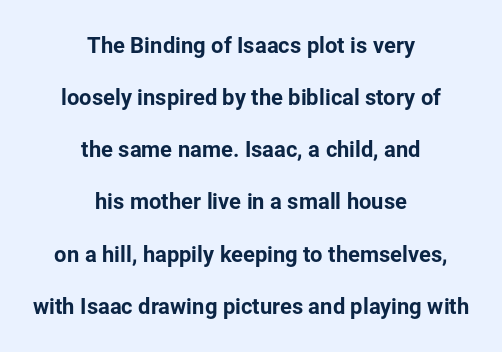
The image shows 22 px text type, upright; set centered, loose line spacing (2.37x), normal letter spacing, not underlined.
